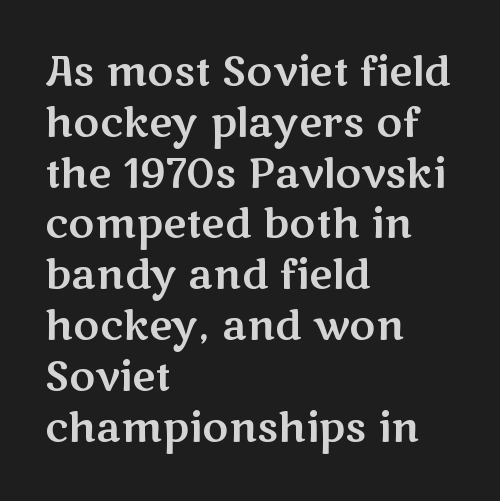
Q: Is the text italic (slanted)? A: No, it is upright.
Q: Is the typeface a serif or a sans-serif typeface? A: Sans-serif.
Q: Is the text underlined? A: No.
Q: How is the paragraph aligned? A: Left-aligned.
Q: Is the spacing between letters normal or unusually wide? A: Normal.
Q: Is the spacing between lines tight, normal or loose? A: Normal.
Q: Width (condensed, normal, or wide)? A: Wide.
Q: Stroke contrast? A: Medium.
Q: x-height? A: Medium.
Q: Monospaced? A: No.
